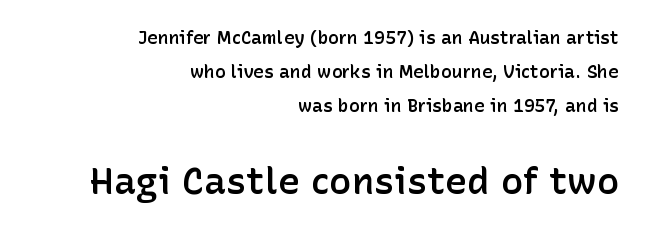
{"serif": "no", "italic": "no", "bold": "semi", "weight": "semibold", "width": "normal", "stroke_contrast": "low", "x_height": "medium", "monospaced": "no", "underline": "no", "align": "right", "line_spacing": "loose", "line_spacing_ratio": 1.9, "letter_spacing": "normal", "letter_spacing_em": 0.0, "larger_block": "second", "size_ratio": 2.06, "glyph_px": 37}
